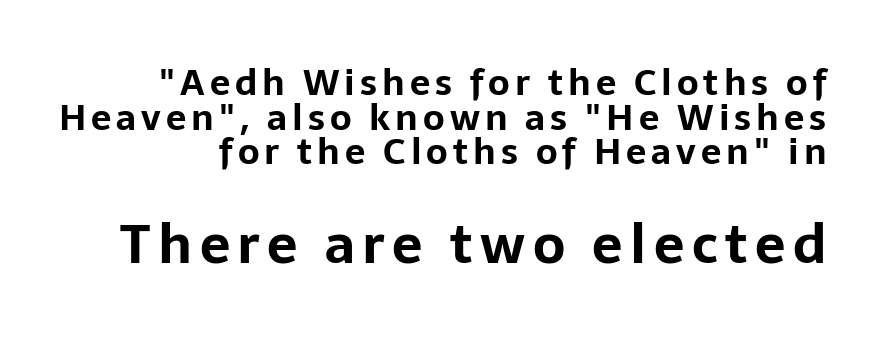
The image shows 54 px bold sans-serif type, upright; set tight line spacing (0.96x), not underlined; the second (bottom) block is 1.5x larger; low stroke contrast and a medium x-height.
